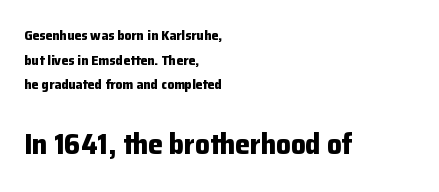
Q: Is the text bold? A: Yes.
Q: Is the text italic (slanted)? A: No, it is upright.
Q: Is the typeface a serif or a sans-serif typeface? A: Sans-serif.
Q: Is the text underlined? A: No.
Q: How is the paragraph aligned? A: Left-aligned.
Q: Is the spacing between letters normal or unusually wide? A: Normal.
Q: Which block of text is set in a larger size, the first (top) or the second (bottom)? A: The second (bottom) one.
Q: Width (condensed, normal, or wide)? A: Normal.
Q: Stroke contrast? A: Low.
Q: x-height? A: Medium.
Q: Monospaced? A: No.
